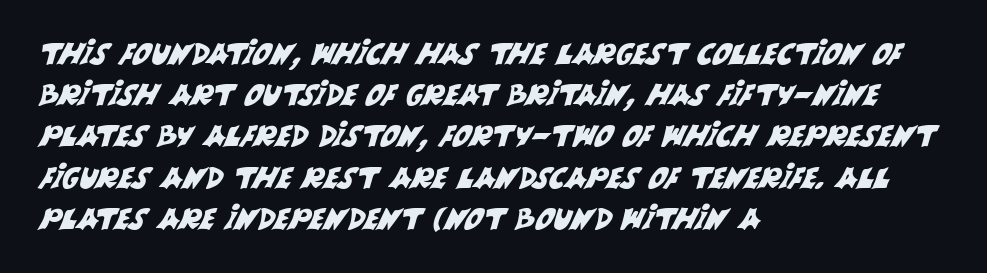
Q: Is the typeface a serif or a sans-serif typeface? A: Sans-serif.
Q: Is the text underlined? A: No.
Q: How is the paragraph aligned? A: Left-aligned.
Q: Is the spacing between letters normal or unusually wide? A: Normal.
Q: Is the spacing between lines tight, normal or loose? A: Normal.
Q: Width (condensed, normal, or wide)? A: Normal.
Q: Stroke contrast? A: Medium.
Q: x-height? A: Large.
Q: Monospaced? A: No.
